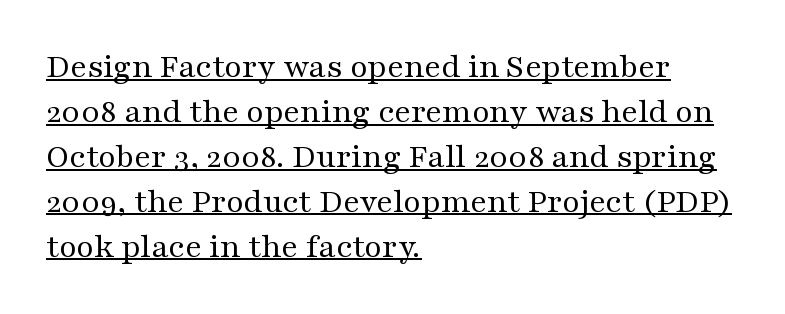
{"serif": "yes", "italic": "no", "bold": "no", "weight": "regular", "width": "wide", "stroke_contrast": "medium", "x_height": "medium", "monospaced": "no", "underline": "yes", "align": "left", "line_spacing": "normal", "line_spacing_ratio": 1.32, "letter_spacing": "normal", "letter_spacing_em": 0.0, "glyph_px": 34}
